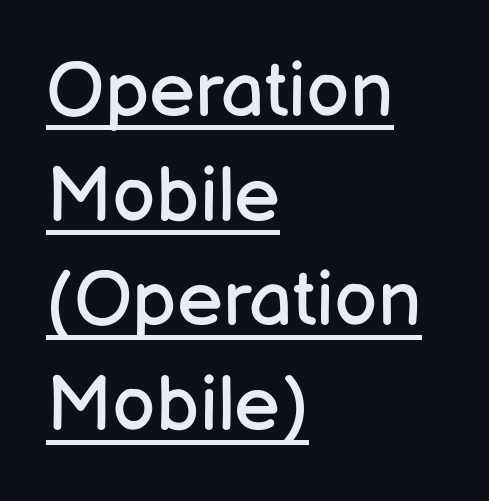
Does a line run under the words? Yes, clearly. Tracking value appears to be zero — textbook default spacing. The face looks like a standard text weight, possibly lighter. The lines in this sample share a left origin and differ only in where they stop. The face used here is a sans, in the tradition of grotesques and geometrics. Varying glyph widths throughout — classic text-font behaviour.
